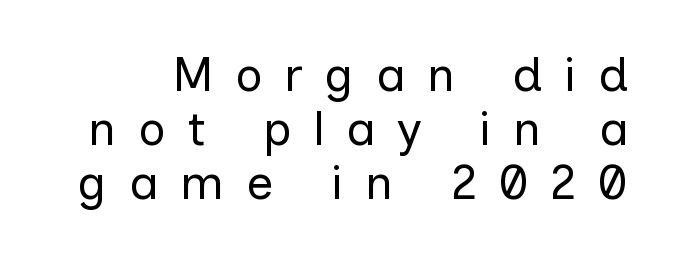
Serifs: no, the terminals of the letterforms are clean. The typography opts for an upright posture over an oblique one. Note the varied advance widths — an 'i' is clearly narrower than an 'm'. The letters look calm and open, with moderate or lighter stems. A typesetter would call this heavily tracked-out type.
